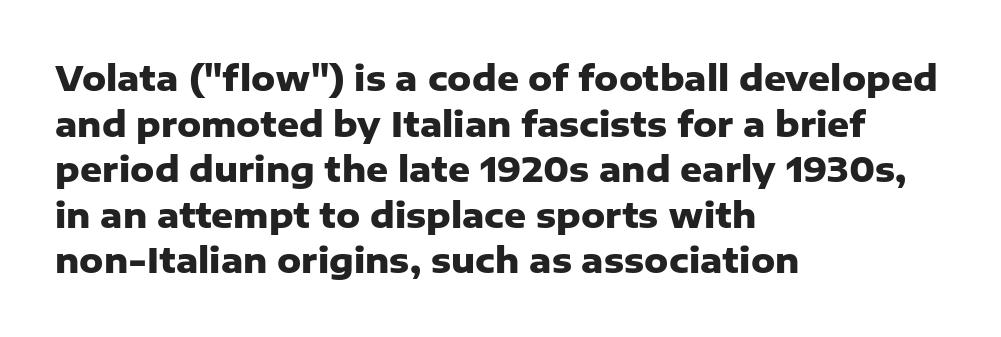
The image shows 34 px heavy sans-serif type, upright; set left-aligned, normal line spacing (1.34x), normal letter spacing, not underlined; low stroke contrast and a medium x-height.
